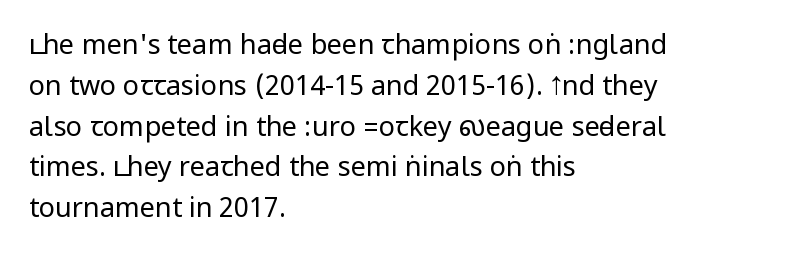
The passage shown stacks its lines at a standard gap. Plain, unruled lines of type. Summary of weight: not heavy and not bold. The rendering keeps characters at their native spacing. Notice how the stems are strictly vertical — no italics here.
